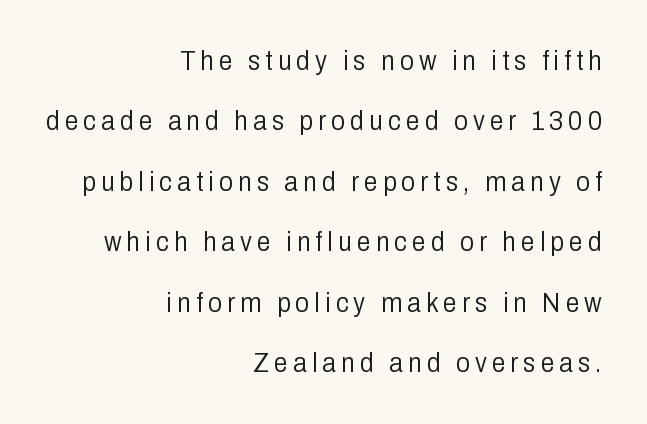
The letters stand upright; this is a roman face. Reading down the column, the eye jumps a long way to each next line. Which margin do the lines hug? The right one — the left edge is uneven. Character widths vary here, with narrow letters taking less room than wide ones. Clear beneath every line of the passage.
